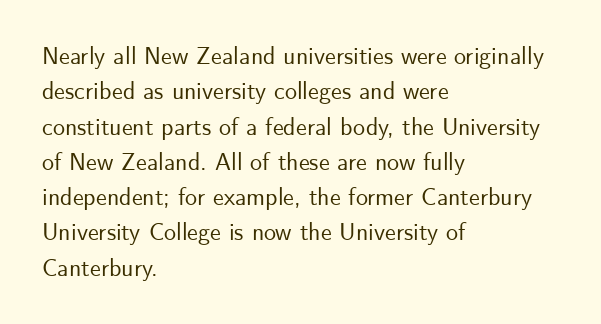
{"italic": "no", "underline": "no", "align": "left", "line_spacing": "normal", "line_spacing_ratio": 1.47, "letter_spacing": "normal", "letter_spacing_em": 0.0, "glyph_px": 24}
